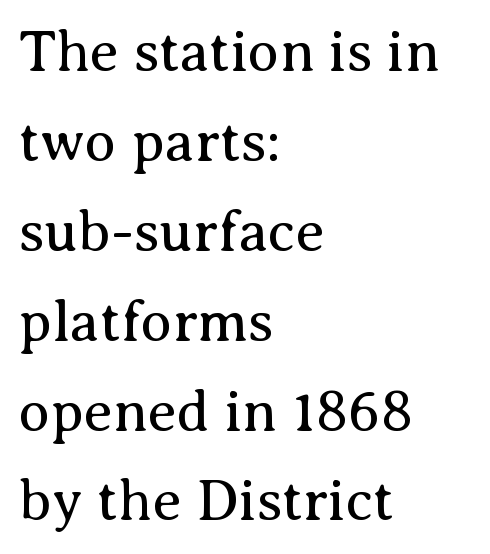
Q: Is the text bold? A: No.
Q: Is the text italic (slanted)? A: No, it is upright.
Q: Is the typeface a serif or a sans-serif typeface? A: Serif.
Q: Is the text underlined? A: No.
Q: How is the paragraph aligned? A: Left-aligned.
Q: Is the spacing between letters normal or unusually wide? A: Normal.
Q: Is the spacing between lines tight, normal or loose? A: Normal.
Q: Width (condensed, normal, or wide)? A: Normal.
Q: Stroke contrast? A: Medium.
Q: x-height? A: Medium.
Q: Monospaced? A: No.
